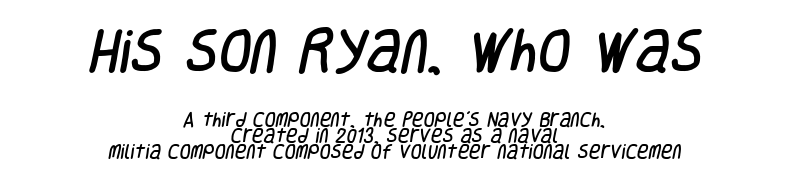
Q: Is the typeface a serif or a sans-serif typeface? A: Sans-serif.
Q: Is the text underlined? A: No.
Q: How is the paragraph aligned? A: Centered.
Q: Is the spacing between letters normal or unusually wide? A: Normal.
Q: Is the spacing between lines tight, normal or loose? A: Tight.
Q: Which block of text is set in a larger size, the first (top) or the second (bottom)? A: The first (top) one.
Q: Width (condensed, normal, or wide)? A: Condensed.
Q: Stroke contrast? A: Low.
Q: x-height? A: Large.
Q: Monospaced? A: No.
